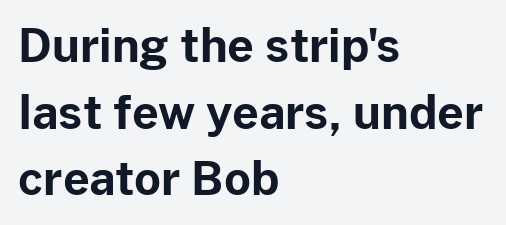
{"serif": "no", "italic": "no", "bold": "yes", "weight": "bold", "width": "normal", "stroke_contrast": "low", "x_height": "medium", "monospaced": "no", "underline": "no", "align": "left", "line_spacing": "normal", "line_spacing_ratio": 1.45, "letter_spacing": "normal", "letter_spacing_em": 0.0, "glyph_px": 46}
